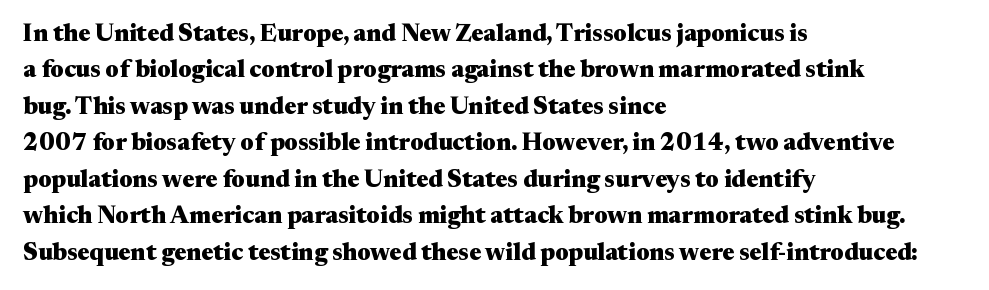
{"italic": "no", "bold": "yes", "underline": "no", "align": "left", "line_spacing": "normal", "line_spacing_ratio": 1.52, "letter_spacing": "normal", "letter_spacing_em": 0.0, "glyph_px": 24}
